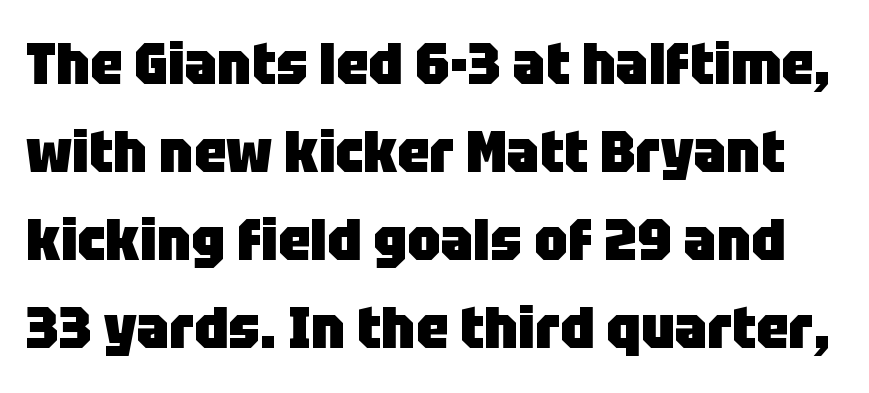
The image shows 58 px heavy sans-serif type, upright; set normal line spacing (1.52x), normal letter spacing, not underlined; low stroke contrast and a large x-height.
